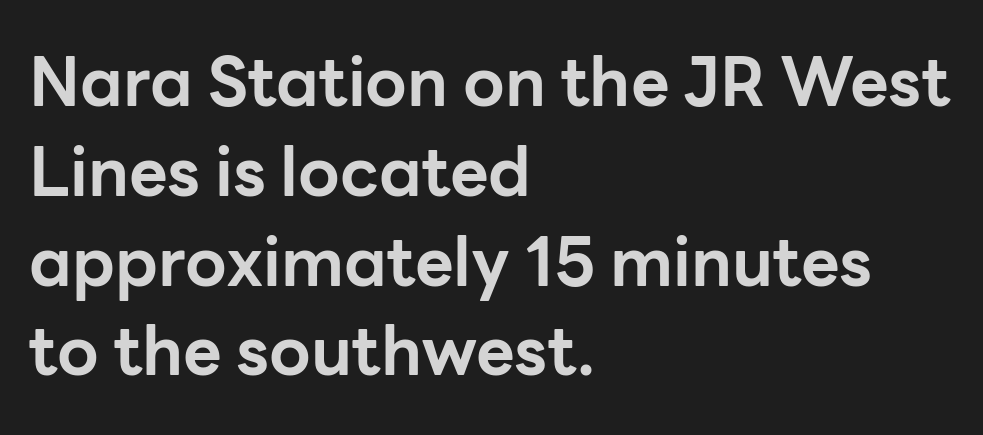
{"serif": "no", "italic": "no", "bold": "yes", "weight": "bold", "width": "normal", "stroke_contrast": "low", "x_height": "medium", "monospaced": "no", "underline": "no", "align": "left", "line_spacing": "normal", "line_spacing_ratio": 1.34, "letter_spacing": "normal", "letter_spacing_em": 0.0, "glyph_px": 67}
